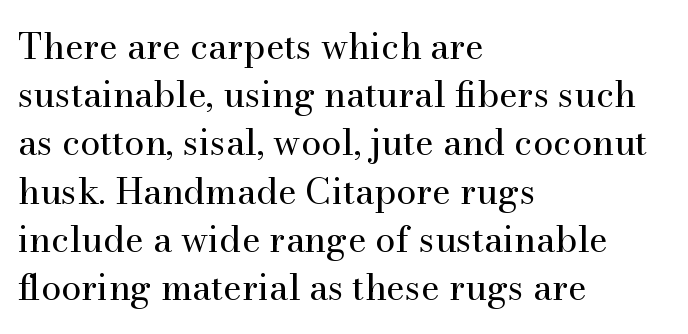
{"serif": "yes", "italic": "no", "bold": "no", "weight": "regular", "width": "normal", "stroke_contrast": "medium", "x_height": "small", "monospaced": "no", "underline": "no", "align": "left", "line_spacing": "normal", "line_spacing_ratio": 1.34, "letter_spacing": "normal", "letter_spacing_em": 0.0, "glyph_px": 36}
